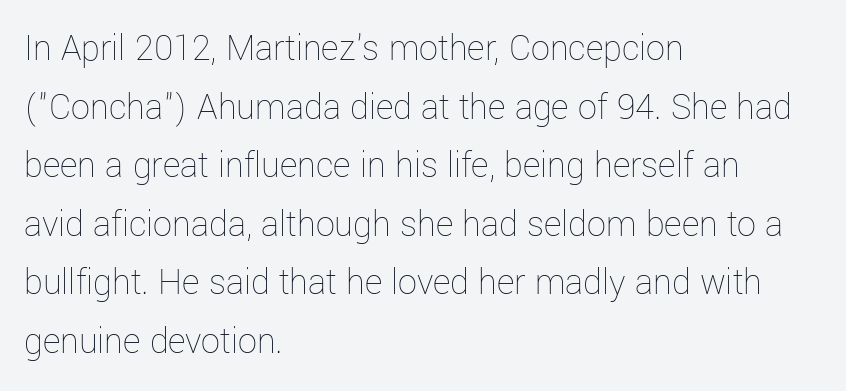
{"italic": "no", "bold": "no", "weight": "thin", "width": "normal", "stroke_contrast": "low", "x_height": "medium", "monospaced": "no", "underline": "no", "align": "left", "line_spacing": "normal", "line_spacing_ratio": 1.54, "letter_spacing": "normal", "letter_spacing_em": 0.0, "glyph_px": 38}
